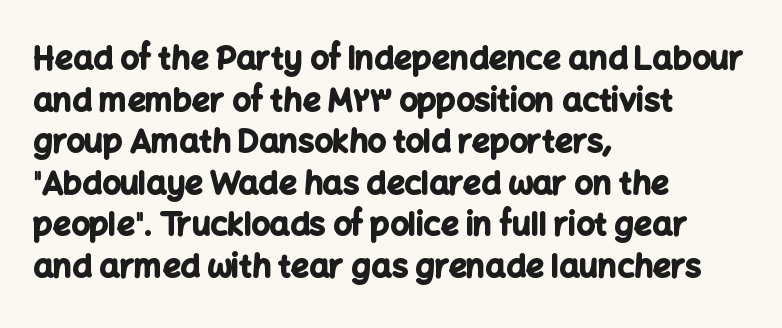
{"serif": "no", "italic": "no", "bold": "yes", "weight": "bold", "width": "normal", "stroke_contrast": "low", "x_height": "medium", "monospaced": "no", "underline": "no", "align": "left", "line_spacing": "normal", "line_spacing_ratio": 1.3, "letter_spacing": "normal", "letter_spacing_em": 0.0, "glyph_px": 32}
